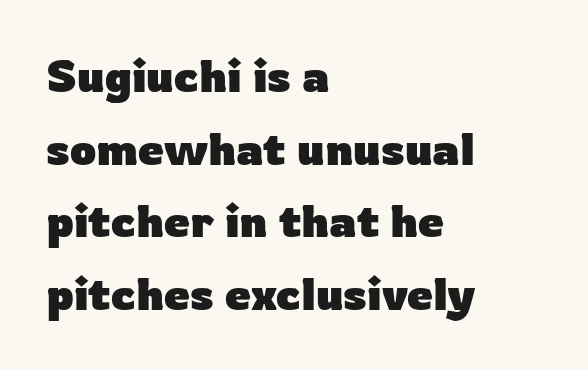
Q: Is the text bold? A: Yes.
Q: Is the text italic (slanted)? A: No, it is upright.
Q: Is the typeface a serif or a sans-serif typeface? A: Sans-serif.
Q: Is the text underlined? A: No.
Q: How is the paragraph aligned? A: Left-aligned.
Q: Is the spacing between letters normal or unusually wide? A: Normal.
Q: Is the spacing between lines tight, normal or loose? A: Normal.
Q: Width (condensed, normal, or wide)? A: Normal.
Q: Stroke contrast? A: Low.
Q: x-height? A: Medium.
Q: Monospaced? A: No.
